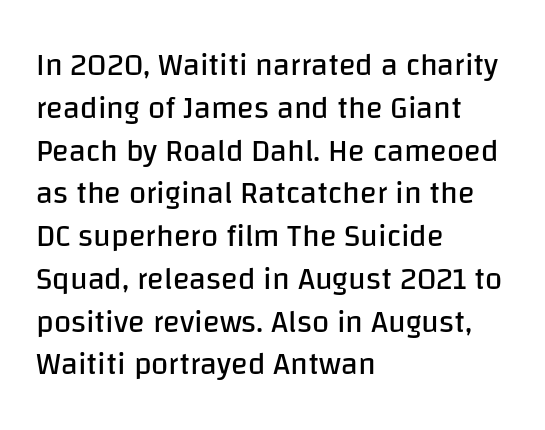
The image shows 31 px regular-weight sans-serif type, upright; set left-aligned, normal line spacing (1.38x), normal letter spacing, not underlined; low stroke contrast and a large x-height.
